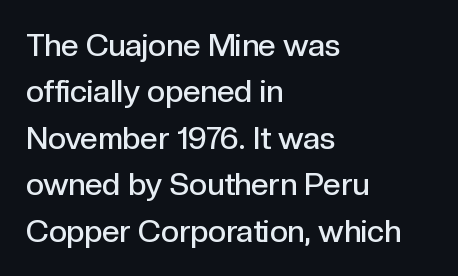
Every row of glyphs begins at an identical x-position on the left. These lines are rendered in a variable-pitch font. A semibold gives these letters moderate extra thickness, short of bold. There is no visible air inserted between adjacent glyphs.
